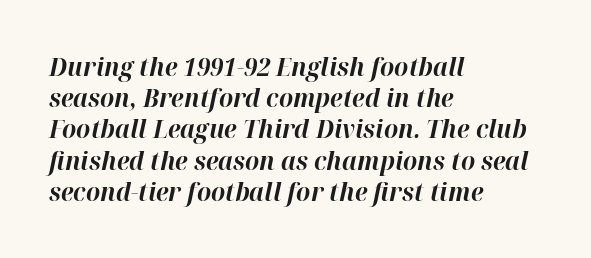
Q: Is the text bold? A: Yes.
Q: Is the text italic (slanted)? A: Yes, it leans right by about 12 degrees.
Q: Is the text underlined? A: No.
Q: How is the paragraph aligned? A: Left-aligned.
Q: Is the spacing between letters normal or unusually wide? A: Normal.
Q: Is the spacing between lines tight, normal or loose? A: Normal.
